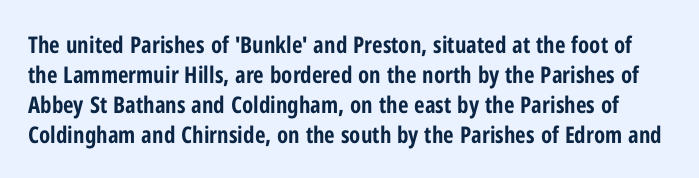
Q: Is the text bold? A: Yes.
Q: Is the text italic (slanted)? A: No, it is upright.
Q: Is the text underlined? A: No.
Q: Is the spacing between letters normal or unusually wide? A: Normal.
Q: Is the spacing between lines tight, normal or loose? A: Normal.
